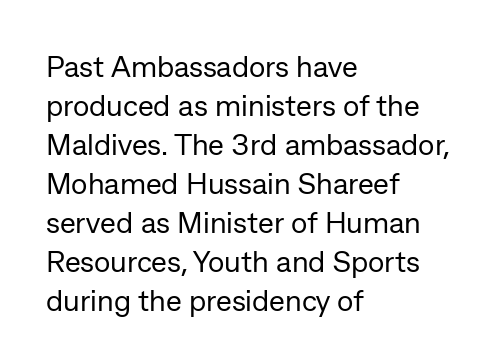
The space between consecutive lines is moderate. Letterform terminals end flat and unadorned throughout the passage. Between one letter and the next there's only the usual sliver of space. The area under the type is left untouched.
